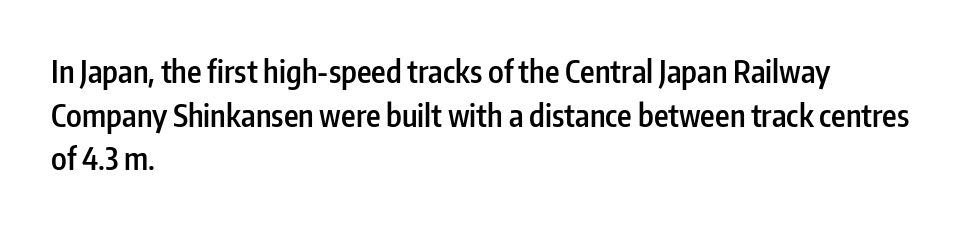
Q: Is the text bold? A: Semi-bold.
Q: Is the text italic (slanted)? A: No, it is upright.
Q: Is the typeface a serif or a sans-serif typeface? A: Sans-serif.
Q: Is the text underlined? A: No.
Q: How is the paragraph aligned? A: Left-aligned.
Q: Is the spacing between letters normal or unusually wide? A: Normal.
Q: Is the spacing between lines tight, normal or loose? A: Normal.
Q: Width (condensed, normal, or wide)? A: Condensed.
Q: Stroke contrast? A: Low.
Q: x-height? A: Medium.
Q: Monospaced? A: No.
